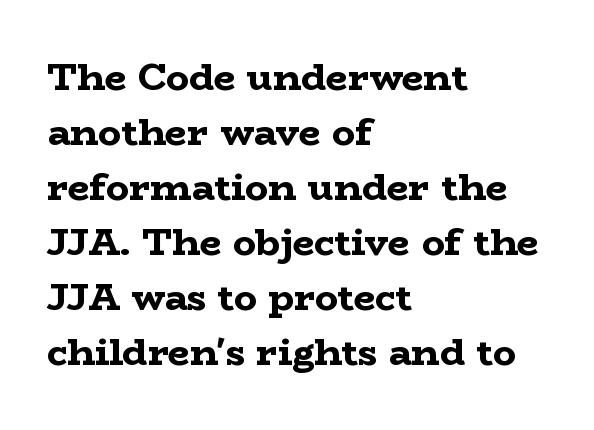
Q: Is the text bold? A: Yes.
Q: Is the text italic (slanted)? A: No, it is upright.
Q: Is the typeface a serif or a sans-serif typeface? A: Serif.
Q: Is the text underlined? A: No.
Q: How is the paragraph aligned? A: Left-aligned.
Q: Is the spacing between letters normal or unusually wide? A: Normal.
Q: Is the spacing between lines tight, normal or loose? A: Normal.
Q: Width (condensed, normal, or wide)? A: Wide.
Q: Stroke contrast? A: Low.
Q: x-height? A: Medium.
Q: Monospaced? A: No.
